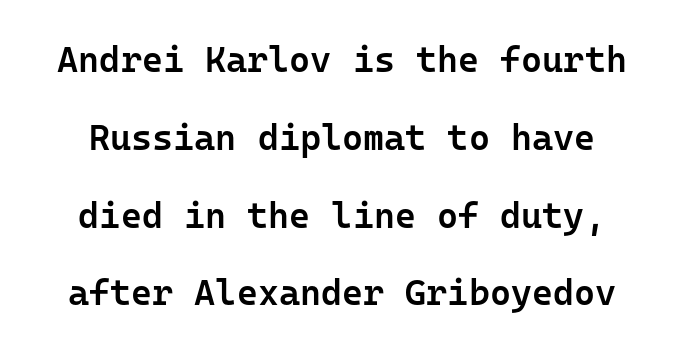
The image shows 36 px semibold sans-serif type, upright, monospaced; set loose line spacing (2.16x), normal letter spacing, not underlined; low stroke contrast and a medium x-height.
